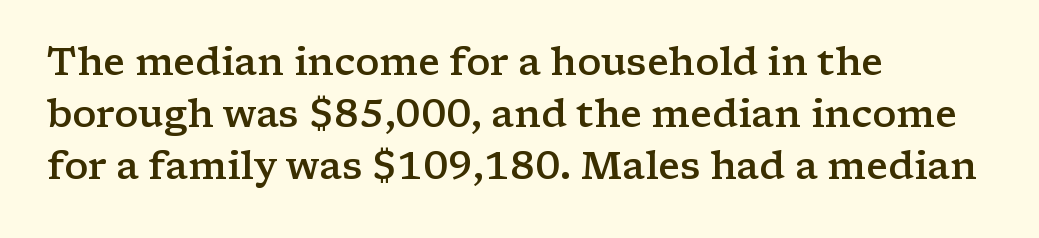
Q: Is the text bold? A: Semi-bold.
Q: Is the text italic (slanted)? A: No, it is upright.
Q: Is the typeface a serif or a sans-serif typeface? A: Serif.
Q: Is the text underlined? A: No.
Q: How is the paragraph aligned? A: Left-aligned.
Q: Is the spacing between letters normal or unusually wide? A: Normal.
Q: Is the spacing between lines tight, normal or loose? A: Normal.
Q: Width (condensed, normal, or wide)? A: Wide.
Q: Stroke contrast? A: Low.
Q: x-height? A: Medium.
Q: Monospaced? A: No.
